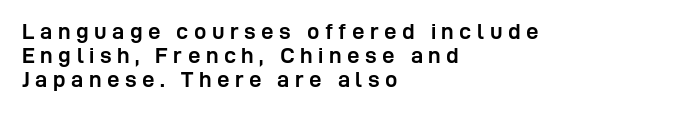
The image shows 22 px bold type, upright; set left-aligned, tight line spacing (1.1x), unusually wide letter spacing (+0.25 em), not underlined.
